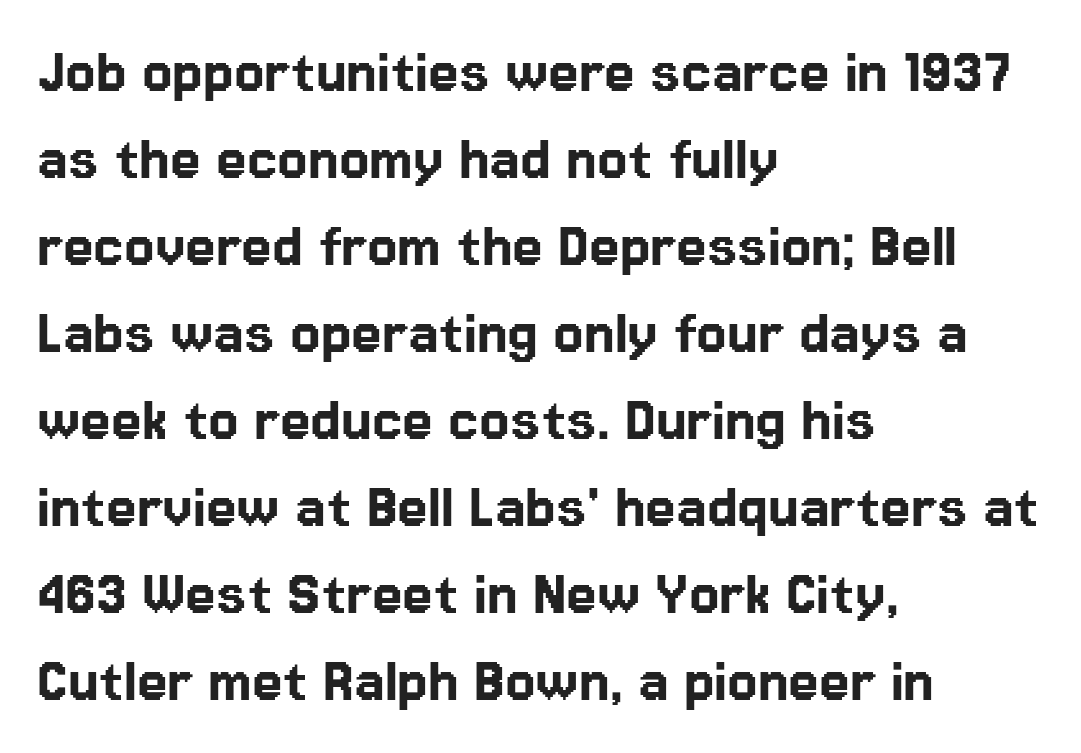
Q: Is the text italic (slanted)? A: No, it is upright.
Q: Is the typeface a serif or a sans-serif typeface? A: Sans-serif.
Q: Is the text underlined? A: No.
Q: How is the paragraph aligned? A: Left-aligned.
Q: Is the spacing between letters normal or unusually wide? A: Normal.
Q: Is the spacing between lines tight, normal or loose? A: Normal.
Q: Width (condensed, normal, or wide)? A: Normal.
Q: Stroke contrast? A: Low.
Q: x-height? A: Medium.
Q: Monospaced? A: No.
